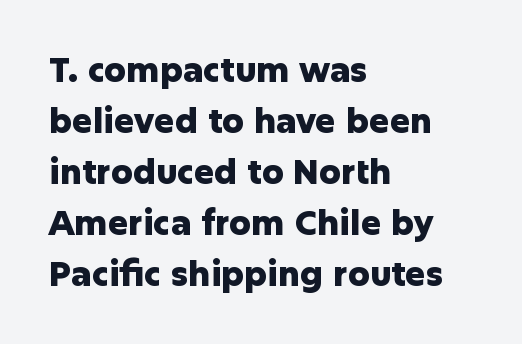
{"serif": "no", "italic": "no", "bold": "yes", "weight": "heavy", "width": "normal", "stroke_contrast": "low", "x_height": "medium", "monospaced": "no", "underline": "no", "align": "left", "line_spacing": "normal", "line_spacing_ratio": 1.5, "letter_spacing": "normal", "letter_spacing_em": 0.0, "glyph_px": 34}
